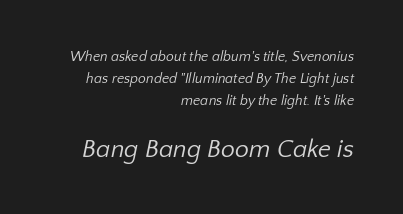
{"bold": "no", "underline": "no", "align": "right", "line_spacing": "normal", "line_spacing_ratio": 1.58, "letter_spacing": "normal", "letter_spacing_em": 0.0, "larger_block": "second", "size_ratio": 1.79, "glyph_px": 25}
